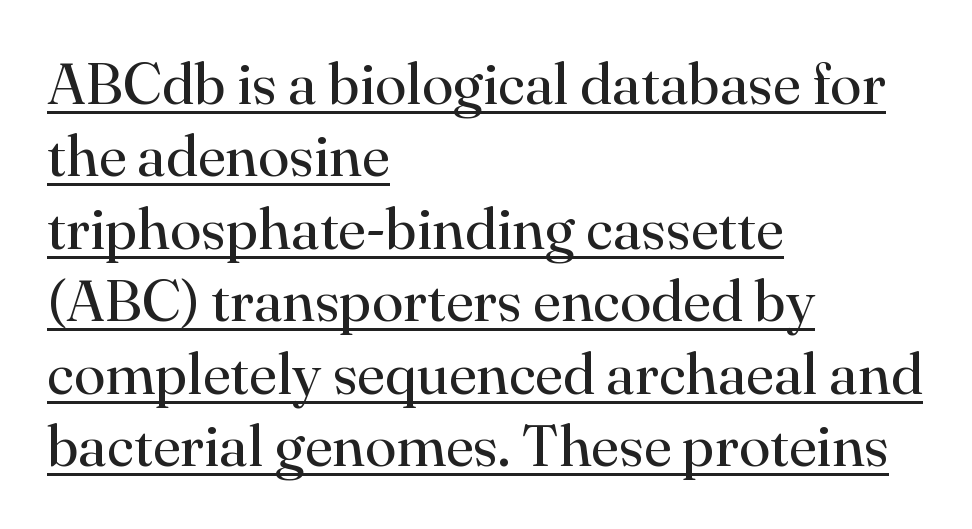
{"serif": "yes", "italic": "no", "bold": "no", "weight": "regular", "width": "normal", "stroke_contrast": "high", "x_height": "small", "monospaced": "no", "underline": "yes", "align": "left", "line_spacing": "normal", "line_spacing_ratio": 1.25, "letter_spacing": "normal", "letter_spacing_em": 0.0, "glyph_px": 58}
